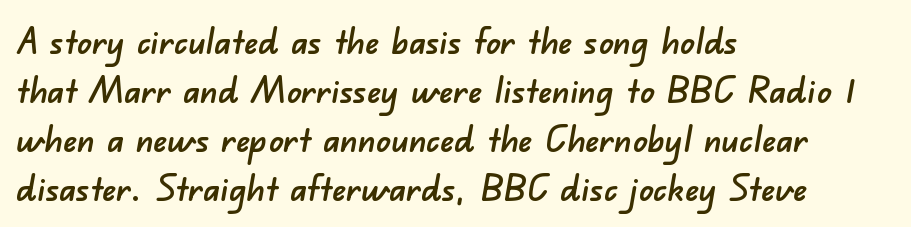
Underline: absent. Leading: standard. A typesetter would label this face a sans. Looks like regular typesetting: each glyph gets only the width it needs.
